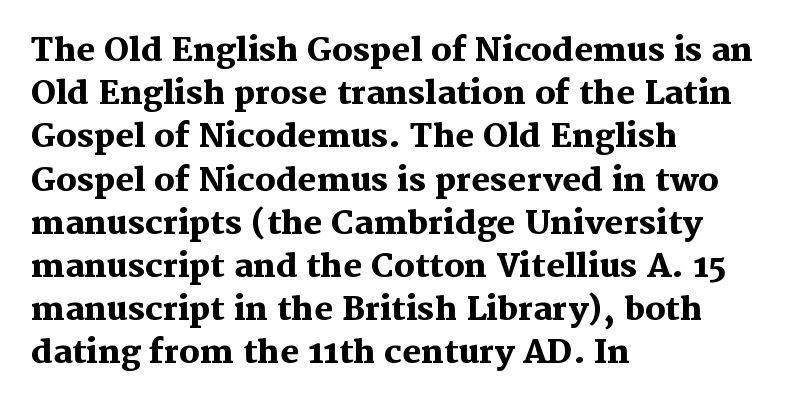
{"serif": "yes", "italic": "no", "bold": "yes", "weight": "heavy", "width": "normal", "stroke_contrast": "medium", "x_height": "medium", "monospaced": "no", "underline": "no", "align": "left", "line_spacing": "normal", "line_spacing_ratio": 1.35, "letter_spacing": "normal", "letter_spacing_em": 0.0, "glyph_px": 32}
